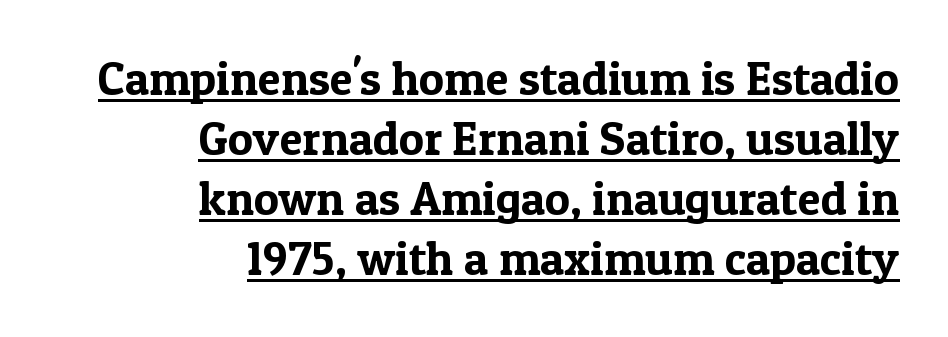
The image shows 47 px serif type, upright; set right-aligned, normal line spacing (1.28x), normal letter spacing, underlined; a medium x-height.
